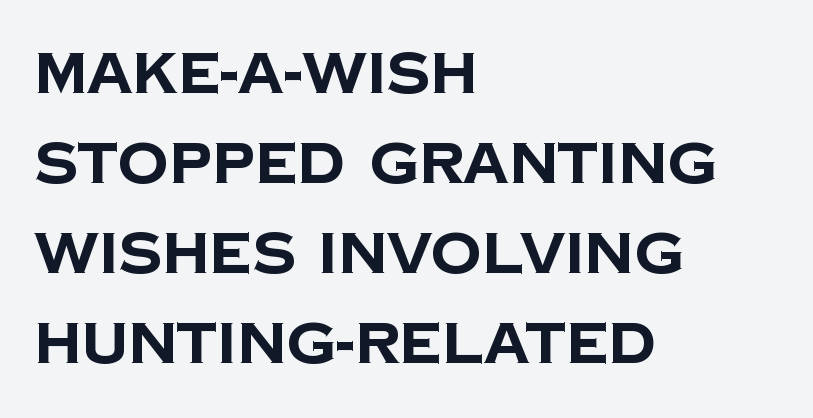
{"serif": "no", "bold": "yes", "weight": "bold", "width": "normal", "stroke_contrast": "low", "x_height": "large", "monospaced": "no", "underline": "no", "align": "left", "line_spacing": "normal", "line_spacing_ratio": 1.58, "letter_spacing": "normal", "letter_spacing_em": 0.0, "glyph_px": 57}
